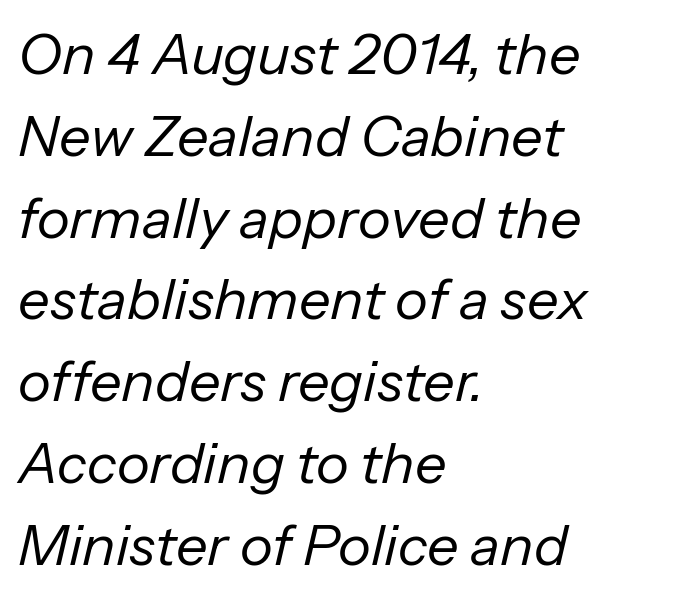
{"italic": "yes", "lean": "right", "slant_degrees": 13, "bold": "no", "weight": "regular", "width": "normal", "stroke_contrast": "low", "x_height": "medium", "monospaced": "no", "underline": "no", "align": "left", "line_spacing": "normal", "line_spacing_ratio": 1.46, "letter_spacing": "normal", "letter_spacing_em": 0.0, "glyph_px": 56}
